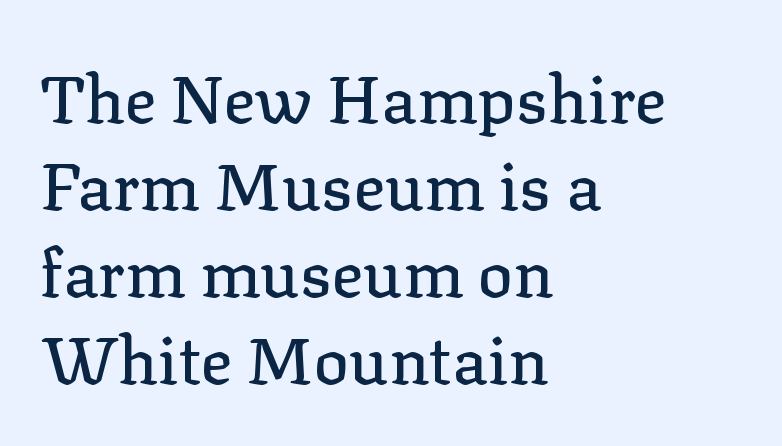
The image shows 66 px serif type, upright; set left-aligned, normal line spacing (1.32x), normal letter spacing, not underlined; low stroke contrast and a medium x-height.
